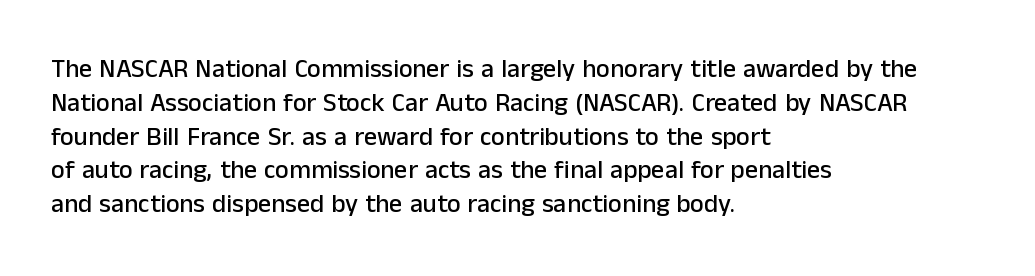
The ragged edge is on the right, which tells us the setting is flush left. How would I describe the line gaps? Plain and ordinary. This is the regular roman posture of the typeface. Only glyphs here, with clear space below each row.
